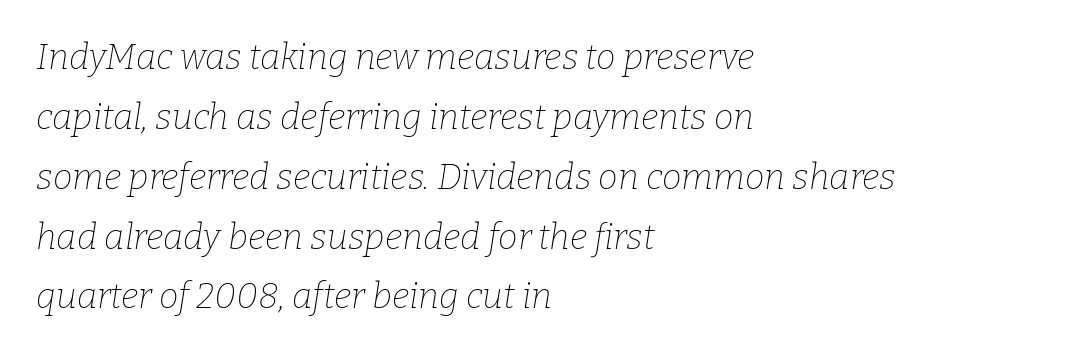
The image shows 35 px thin serif type, italic (leaning right); set left-aligned, line spacing 1.71x, normal letter spacing, not underlined; low stroke contrast and a medium x-height.
